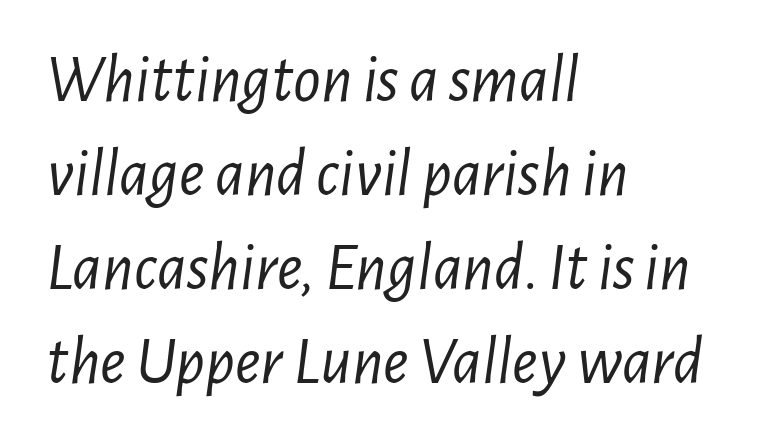
{"italic": "yes", "lean": "right", "slant_degrees": 7, "bold": "no", "weight": "light", "width": "condensed", "stroke_contrast": "low", "x_height": "medium", "monospaced": "no", "underline": "no", "align": "left", "line_spacing": "normal", "line_spacing_ratio": 1.38, "letter_spacing": "normal", "letter_spacing_em": 0.0, "glyph_px": 68}
